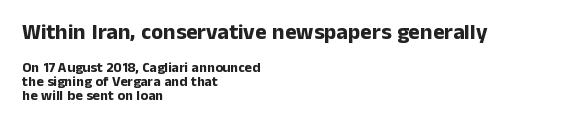
Q: Is the text bold? A: Yes.
Q: Is the text italic (slanted)? A: No, it is upright.
Q: Is the text underlined? A: No.
Q: How is the paragraph aligned? A: Left-aligned.
Q: Is the spacing between letters normal or unusually wide? A: Normal.
Q: Is the spacing between lines tight, normal or loose? A: Tight.
Q: Which block of text is set in a larger size, the first (top) or the second (bottom)? A: The first (top) one.
